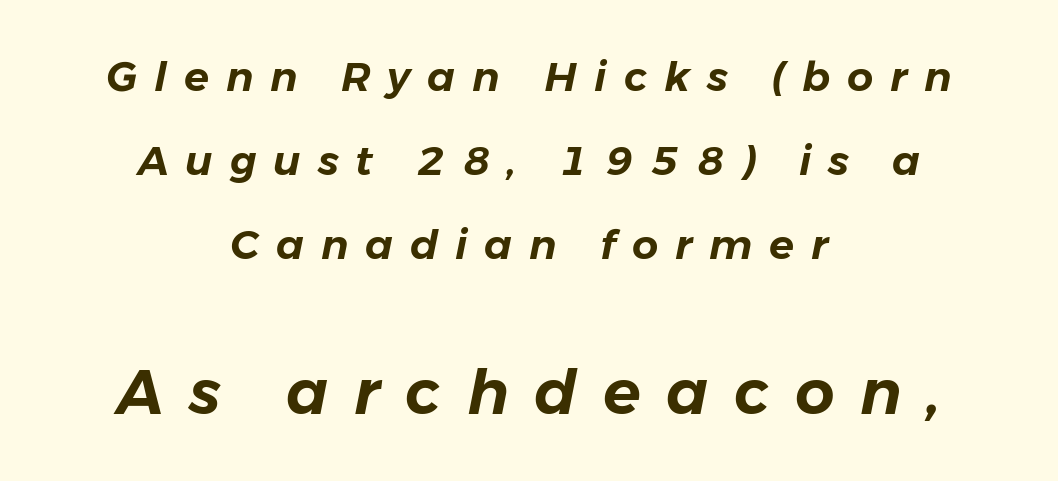
How are the letters spaced? Widely, with obvious added tracking. Short and long lines alike share a common midpoint. Italic: yes, the glyphs are oblique. Spacing verdict: proportional, widths tailored to each character. The block sitting lower on the canvas is the one with enlarged characters.
